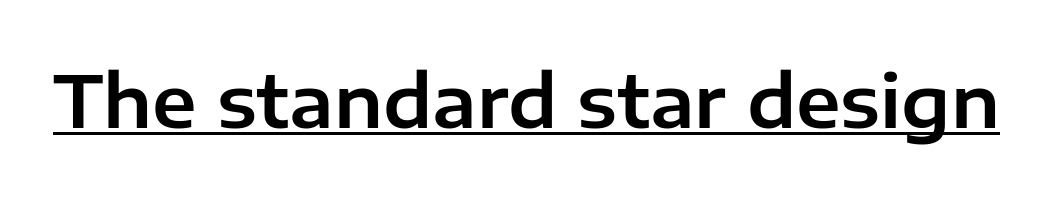
The image shows 72 px sans-serif type, upright; set normal letter spacing, underlined; low stroke contrast and a medium x-height.
